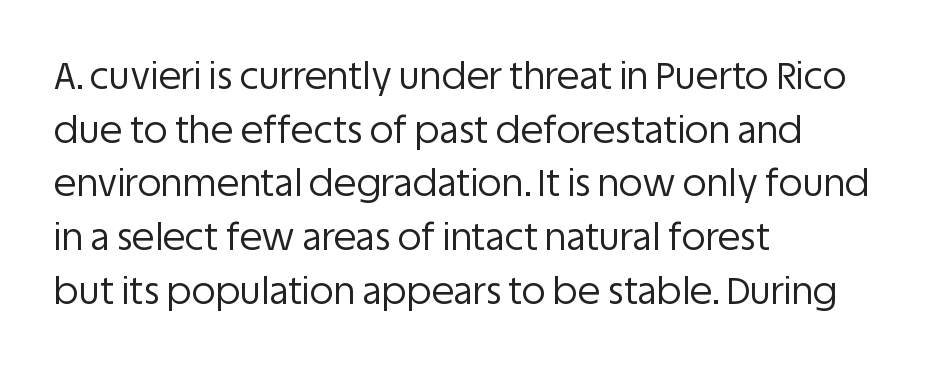
A light-to-regular cut is what we see here. The font family rendered here belongs to the sans-serif group. Looks like regular typesetting: each glyph gets only the width it needs. Only glyphs here, with clear space below each row.
